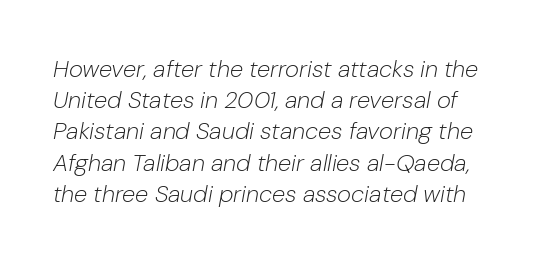
Q: Is the text bold? A: No.
Q: Is the text italic (slanted)? A: Yes, it leans right by about 10 degrees.
Q: Is the text underlined? A: No.
Q: Is the spacing between letters normal or unusually wide? A: Normal.
Q: Is the spacing between lines tight, normal or loose? A: Normal.
